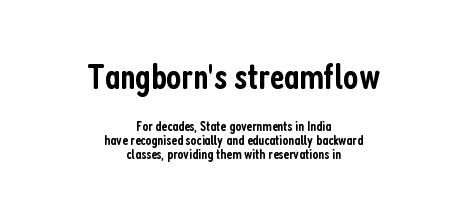
Q: Is the text bold? A: Semi-bold.
Q: Is the text italic (slanted)? A: No, it is upright.
Q: Is the typeface a serif or a sans-serif typeface? A: Sans-serif.
Q: Is the text underlined? A: No.
Q: How is the paragraph aligned? A: Centered.
Q: Is the spacing between letters normal or unusually wide? A: Normal.
Q: Is the spacing between lines tight, normal or loose? A: Tight.
Q: Which block of text is set in a larger size, the first (top) or the second (bottom)? A: The first (top) one.
Q: Width (condensed, normal, or wide)? A: Condensed.
Q: Stroke contrast? A: Low.
Q: x-height? A: Medium.
Q: Monospaced? A: No.
